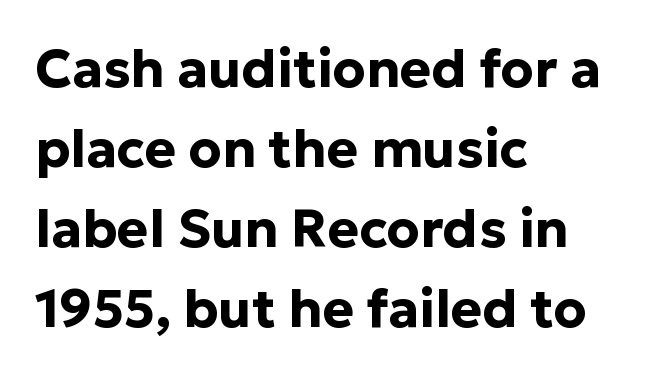
The image shows 53 px bold sans-serif type, upright; set left-aligned, normal line spacing (1.51x), normal letter spacing, not underlined; low stroke contrast and a medium x-height.
